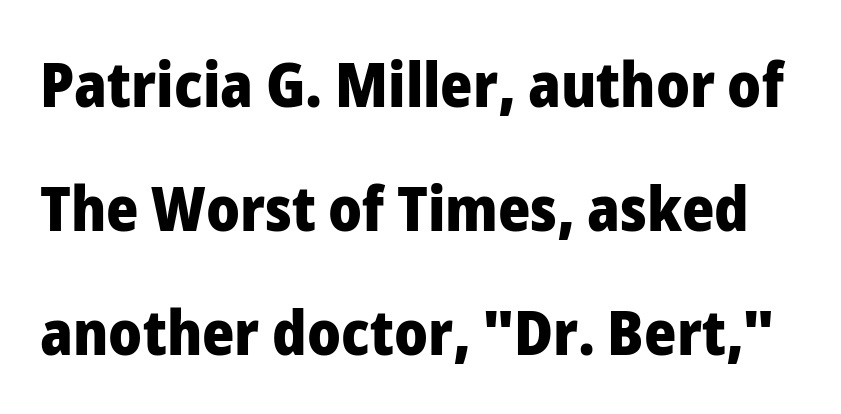
{"serif": "no", "italic": "no", "bold": "yes", "weight": "heavy", "width": "normal", "stroke_contrast": "low", "x_height": "medium", "monospaced": "no", "underline": "no", "line_spacing": "loose", "line_spacing_ratio": 2.0, "letter_spacing": "normal", "letter_spacing_em": 0.0, "glyph_px": 62}
